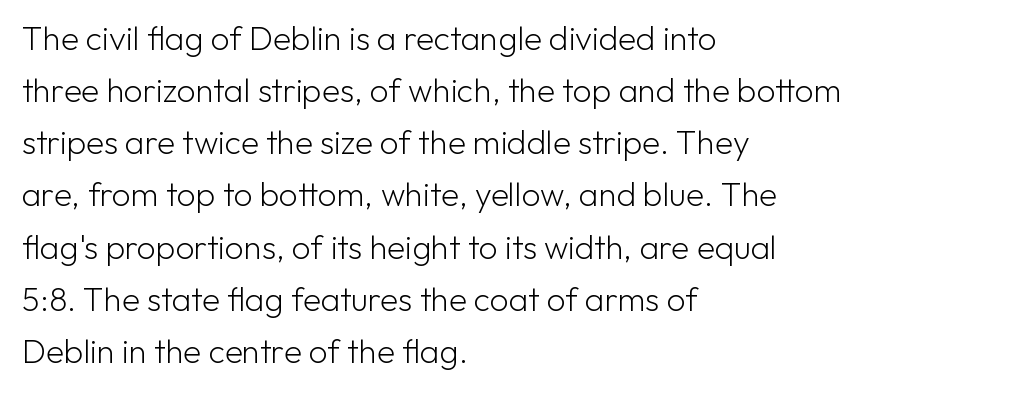
The image shows 33 px light sans-serif type, upright; set left-aligned, normal line spacing (1.58x), normal letter spacing, not underlined; low stroke contrast and a medium x-height.
